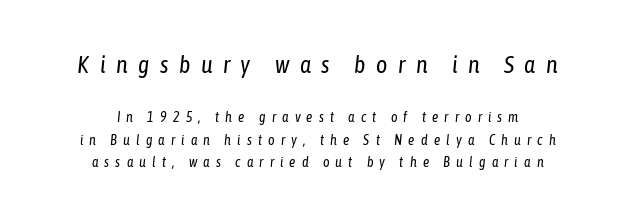
{"italic": "yes", "lean": "right", "slant_degrees": 6, "bold": "no", "underline": "no", "align": "center", "line_spacing": "normal", "line_spacing_ratio": 1.62, "letter_spacing": "wide", "letter_spacing_em": 0.44, "larger_block": "first", "size_ratio": 1.71, "glyph_px": 24}
